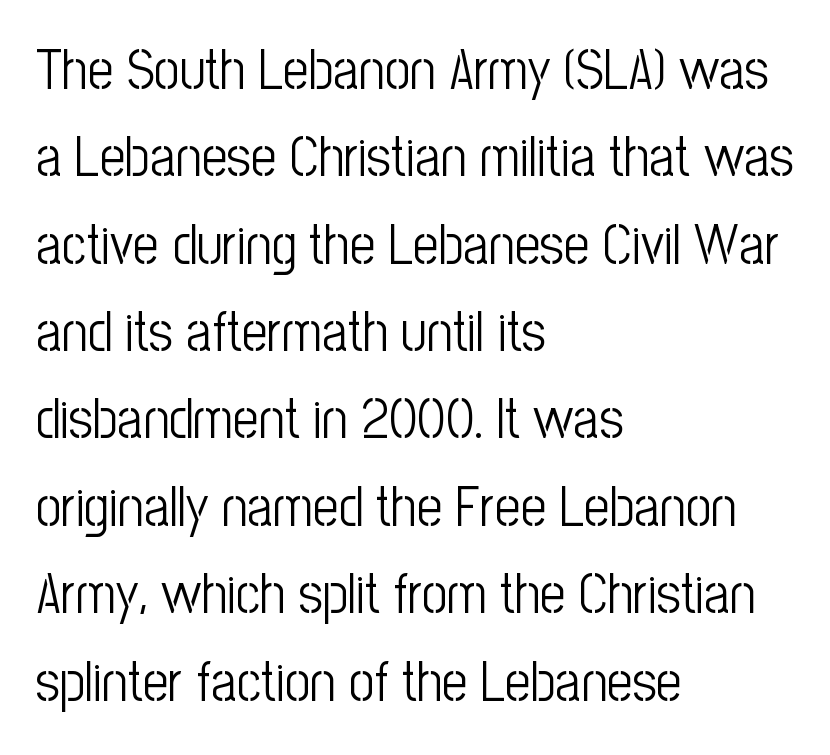
{"serif": "no", "italic": "no", "bold": "no", "weight": "light", "width": "condensed", "stroke_contrast": "low", "x_height": "medium", "monospaced": "no", "underline": "no", "align": "left", "line_spacing": "normal", "line_spacing_ratio": 1.56, "letter_spacing": "normal", "letter_spacing_em": 0.0, "glyph_px": 56}
